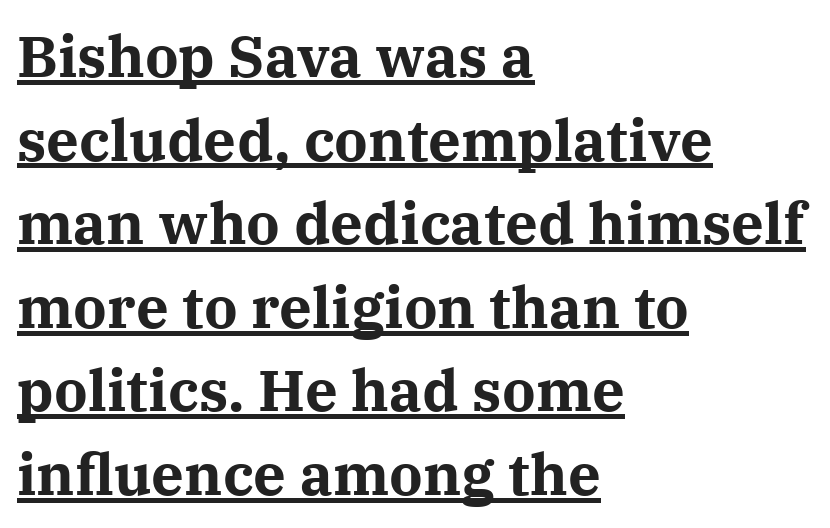
Q: Is the text bold? A: Yes.
Q: Is the text italic (slanted)? A: No, it is upright.
Q: Is the typeface a serif or a sans-serif typeface? A: Serif.
Q: Is the text underlined? A: Yes.
Q: How is the paragraph aligned? A: Left-aligned.
Q: Is the spacing between letters normal or unusually wide? A: Normal.
Q: Is the spacing between lines tight, normal or loose? A: Normal.
Q: Width (condensed, normal, or wide)? A: Normal.
Q: Stroke contrast? A: Medium.
Q: x-height? A: Medium.
Q: Monospaced? A: No.
